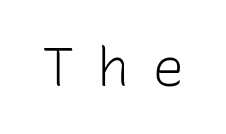
{"serif": "no", "italic": "no", "bold": "no", "weight": "light", "width": "normal", "stroke_contrast": "low", "x_height": "medium", "monospaced": "yes", "underline": "no", "letter_spacing": "wide", "letter_spacing_em": 0.42, "glyph_px": 54}
